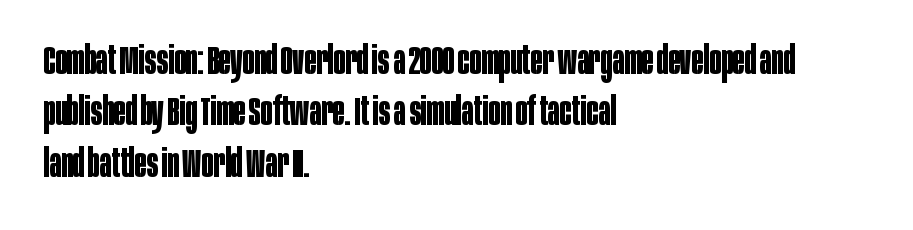
Q: Is the text bold? A: Yes.
Q: Is the text italic (slanted)? A: No, it is upright.
Q: Is the typeface a serif or a sans-serif typeface? A: Sans-serif.
Q: Is the text underlined? A: No.
Q: How is the paragraph aligned? A: Left-aligned.
Q: Is the spacing between letters normal or unusually wide? A: Normal.
Q: Is the spacing between lines tight, normal or loose? A: Normal.
Q: Width (condensed, normal, or wide)? A: Condensed.
Q: Stroke contrast? A: Low.
Q: x-height? A: Large.
Q: Monospaced? A: No.
